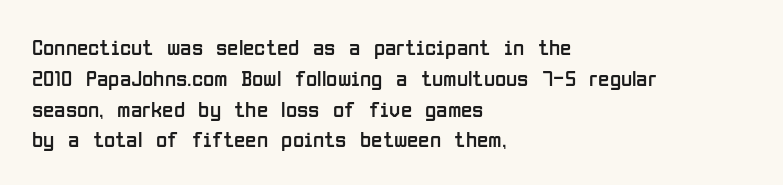
Descenders are the only things crossing below the line. The font sits on the lighter half of the weight spectrum, regular included. Does the copy run flush right? No — it runs flush left. Vertically, the passage feels balanced, rows spaced as you'd expect.
